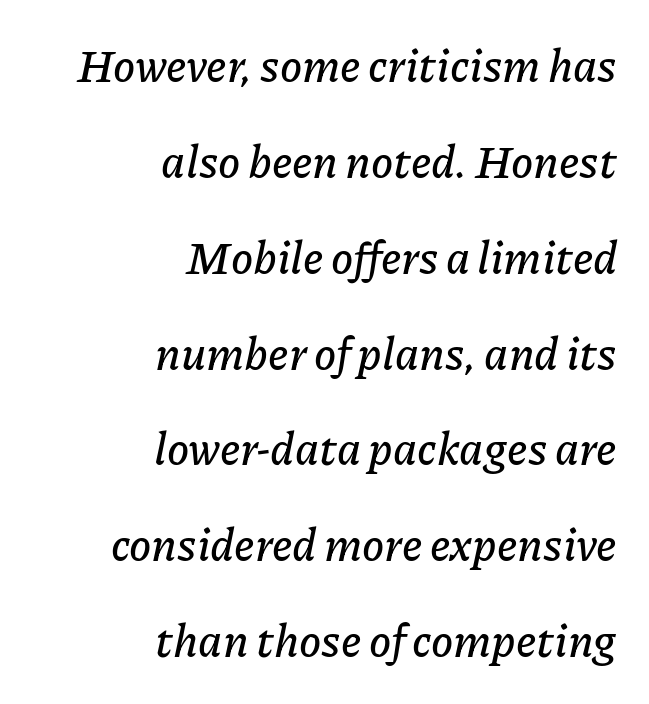
{"italic": "yes", "lean": "right", "slant_degrees": 11, "width": "normal", "stroke_contrast": "low", "x_height": "medium", "monospaced": "no", "underline": "no", "align": "right", "line_spacing": "loose", "line_spacing_ratio": 2.13, "letter_spacing": "normal", "letter_spacing_em": 0.0, "glyph_px": 45}
